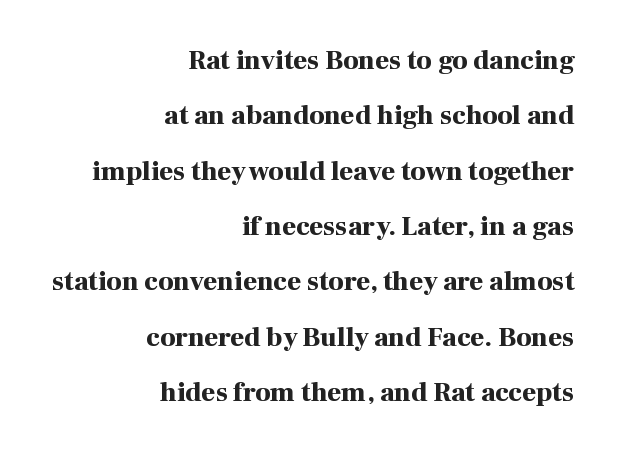
Reading down the block, your eye finds every line finishing at a fixed right position. Set as a true bold cut, around the 700 mark. Only glyphs here, with clear space below each row. You could call the tracking neutral — neither tight nor loose.
